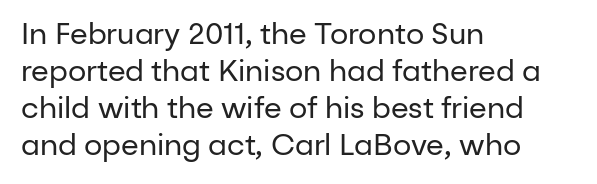
Decoration check: the copy has no underline. Is this a heavy cut? Hardly; it is regular or lighter. The lines are quadded left. Notice how the stems are strictly vertical — no italics here.
